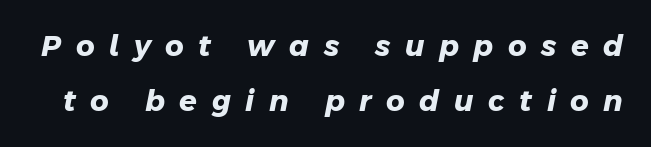
Observe the wide spacing: letters keep a clear distance from each other. This block would shrink considerably if given ordinary leading; it's expanded now. A clean baseline with only descenders dipping below it. Nope, no serifs anywhere on these letters.
